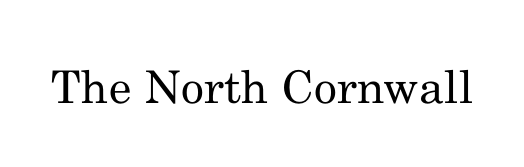
Q: Is the text bold? A: No.
Q: Is the text italic (slanted)? A: No, it is upright.
Q: Is the typeface a serif or a sans-serif typeface? A: Serif.
Q: Is the text underlined? A: No.
Q: Is the spacing between letters normal or unusually wide? A: Normal.
Q: Width (condensed, normal, or wide)? A: Normal.
Q: Stroke contrast? A: Medium.
Q: x-height? A: Small.
Q: Monospaced? A: No.
